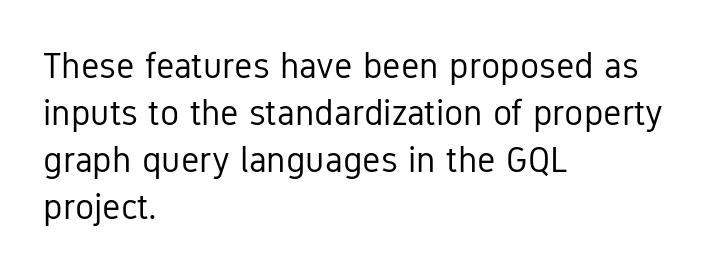
{"serif": "no", "italic": "no", "bold": "no", "weight": "regular", "width": "condensed", "stroke_contrast": "low", "x_height": "medium", "monospaced": "no", "underline": "no", "align": "left", "line_spacing": "normal", "line_spacing_ratio": 1.31, "letter_spacing": "normal", "letter_spacing_em": 0.0, "glyph_px": 36}
